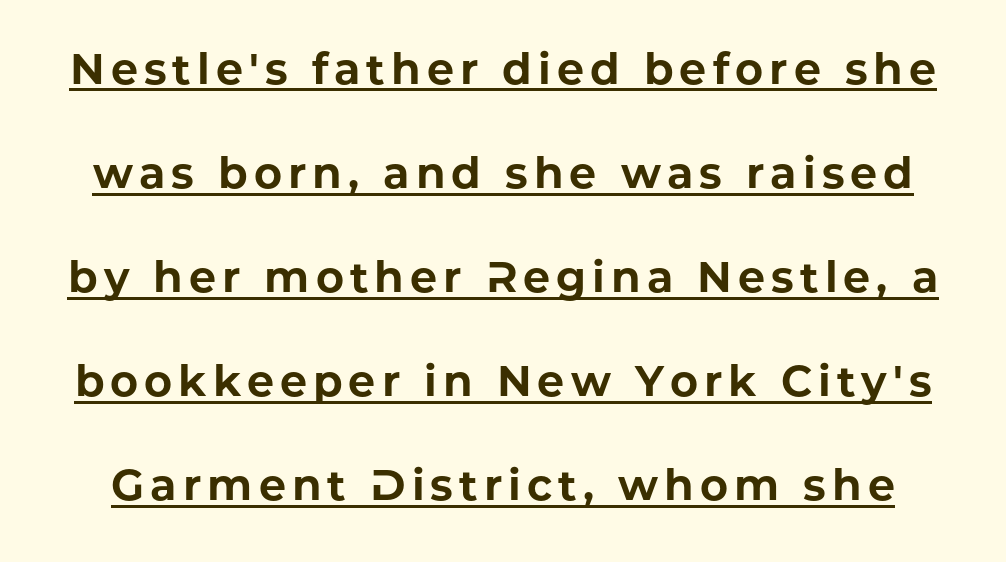
Q: Is the text bold? A: Yes.
Q: Is the text italic (slanted)? A: No, it is upright.
Q: Is the typeface a serif or a sans-serif typeface? A: Sans-serif.
Q: Is the text underlined? A: Yes.
Q: Is the spacing between lines tight, normal or loose? A: Loose.
Q: Width (condensed, normal, or wide)? A: Normal.
Q: Stroke contrast? A: Low.
Q: x-height? A: Medium.
Q: Monospaced? A: No.
